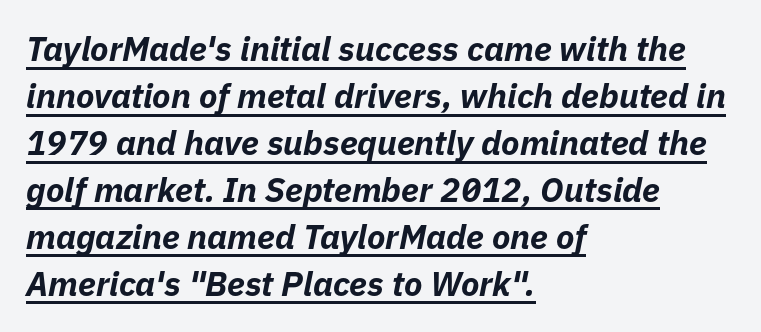
A continuous stroke trails under the words, as in a hyperlink. Looking at the ascenders, they clearly lean. This sample uses plain, unmodified letter spacing. You could not count columns in this text — the font is proportionally spaced. Leftover space on each line is placed entirely after the last word.
